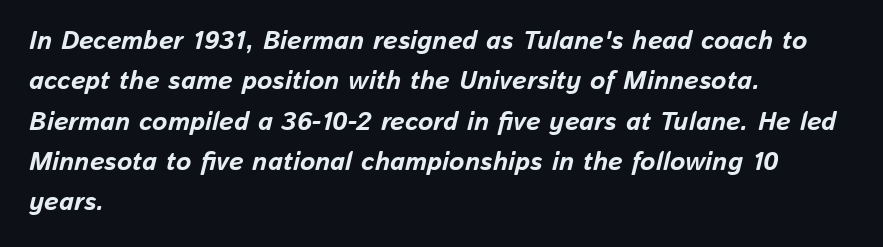
Q: Is the text bold? A: Yes.
Q: Is the text italic (slanted)? A: Yes, it leans right by about 13 degrees.
Q: Is the text underlined? A: No.
Q: How is the paragraph aligned? A: Left-aligned.
Q: Is the spacing between letters normal or unusually wide? A: Normal.
Q: Is the spacing between lines tight, normal or loose? A: Normal.
